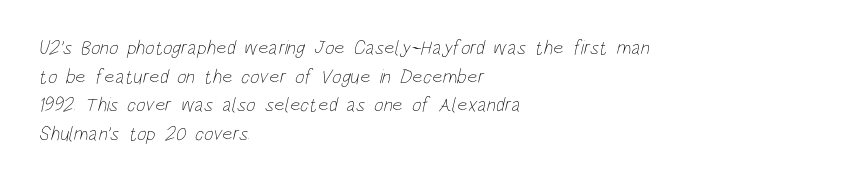
No chunkiness to these letters — they're not bold. The words here are not underlined. This rendering leaves character spacing at its baseline value. Casual observation: everything's shoved over to the left. Interline gaps are of average width in this sample.
